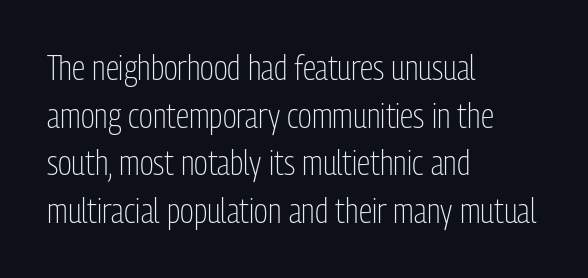
Think standard paragraph weight, or any step lighter than that. Spacing verdict: proportional, widths tailored to each character. The font family rendered here belongs to the sans-serif group. Does the lettering tilt? It doesn't — this is upright. This rendering uses left alignment, leaving the right contour irregular. The block of text has a typical density, with ordinary space between rows.
